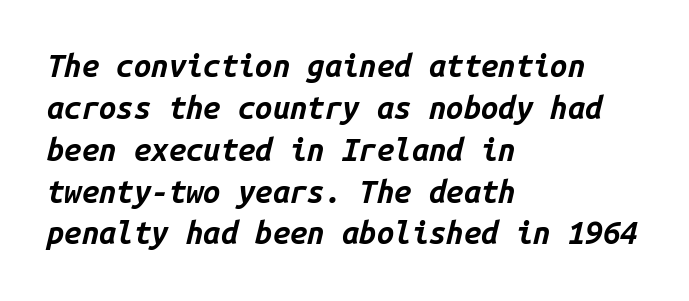
{"italic": "yes", "lean": "right", "slant_degrees": 14, "bold": "yes", "weight": "bold", "width": "normal", "stroke_contrast": "low", "x_height": "medium", "monospaced": "yes", "underline": "no", "align": "left", "line_spacing": "normal", "line_spacing_ratio": 1.35, "letter_spacing": "normal", "letter_spacing_em": 0.0, "glyph_px": 31}
